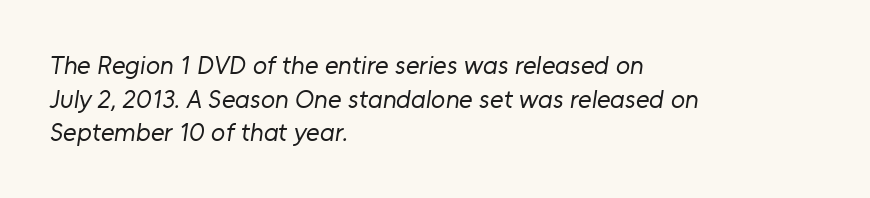
No word sits above an underline. The vertical gap from one line to the next is medium. Counters stay open thanks to moderate or lighter strokes. These lines stack with their left ends in a neat column. Standard letterfit; no display-style spreading of the glyphs.
